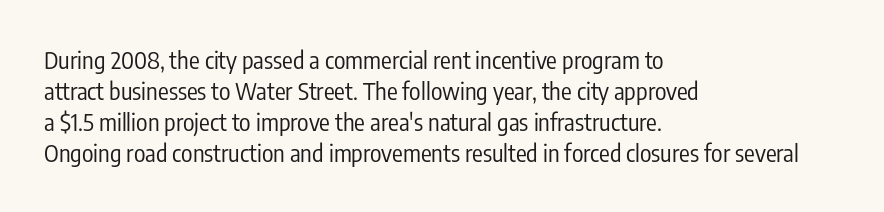
These lines keep a tight, regular rhythm from letter to letter. Notice how descenders clear the ascenders below comfortably — that's standard leading. These lines were composed using upright roman letters. One-word summary of the alignment: left. Nobody drew a line under any word here. The typesetting does not lean heavy: it is not bold.
